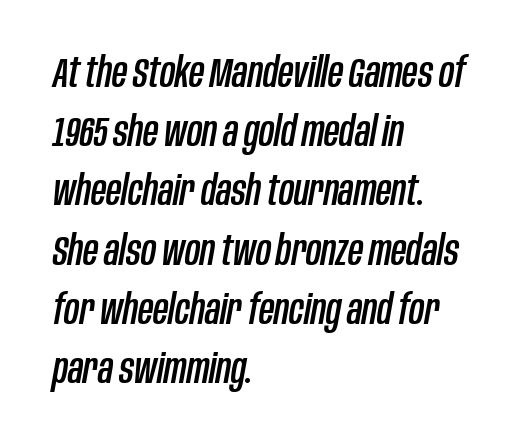
Q: Is the text italic (slanted)? A: Yes, it leans right by about 10 degrees.
Q: Is the text underlined? A: No.
Q: How is the paragraph aligned? A: Left-aligned.
Q: Is the spacing between letters normal or unusually wide? A: Normal.
Q: Is the spacing between lines tight, normal or loose? A: Normal.
Q: Width (condensed, normal, or wide)? A: Condensed.
Q: Stroke contrast? A: Low.
Q: x-height? A: Large.
Q: Monospaced? A: No.
